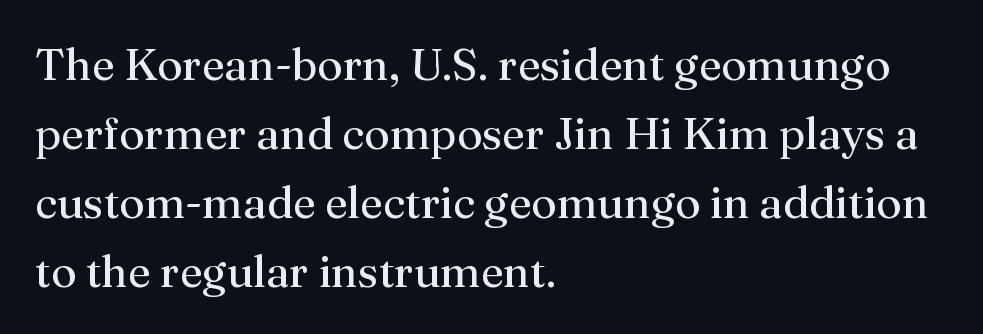
{"serif": "yes", "italic": "no", "bold": "no", "weight": "regular", "width": "normal", "stroke_contrast": "medium", "x_height": "medium", "monospaced": "no", "underline": "no", "align": "left", "line_spacing": "normal", "line_spacing_ratio": 1.53, "letter_spacing": "normal", "letter_spacing_em": 0.0, "glyph_px": 45}
